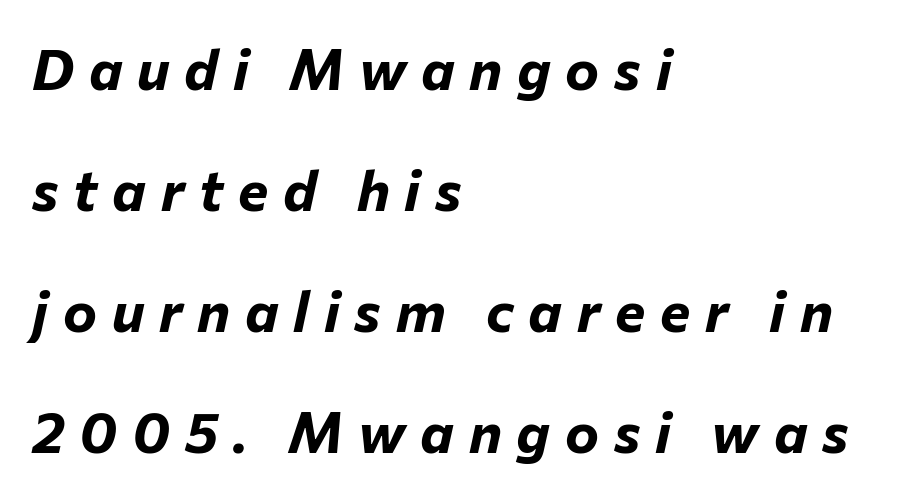
{"italic": "yes", "lean": "right", "slant_degrees": 12, "bold": "yes", "weight": "bold", "width": "normal", "stroke_contrast": "low", "x_height": "medium", "monospaced": "no", "underline": "no", "align": "left", "line_spacing": "loose", "line_spacing_ratio": 2.12, "letter_spacing": "wide", "letter_spacing_em": 0.26, "glyph_px": 57}
